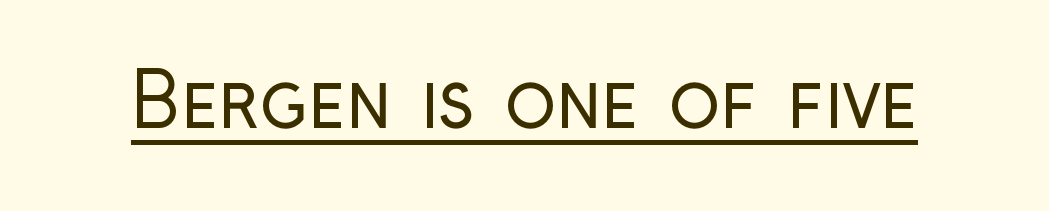
The rendering shows plain stroke endings on the letterforms — a sans-serif design. A roman cut, with each character standing at attention. A typographer would call this underscored text. Think standard paragraph weight, or any step lighter than that. The letters advance in unequal steps, a hallmark of proportional type.
